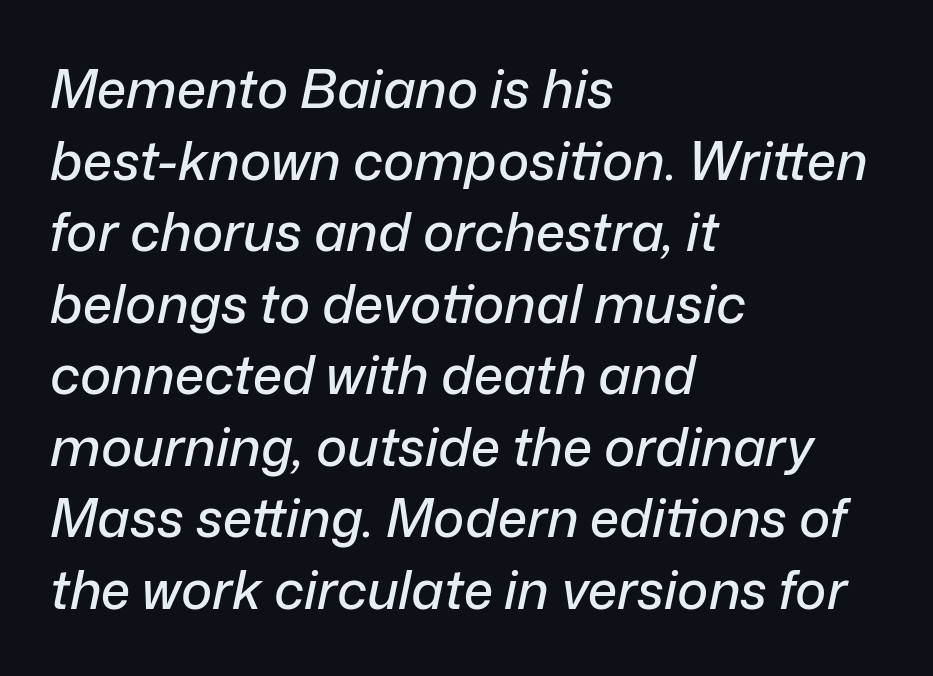
Q: Is the text italic (slanted)? A: Yes, it leans right by about 12 degrees.
Q: Is the text underlined? A: No.
Q: How is the paragraph aligned? A: Left-aligned.
Q: Is the spacing between letters normal or unusually wide? A: Normal.
Q: Is the spacing between lines tight, normal or loose? A: Normal.
Q: Width (condensed, normal, or wide)? A: Normal.
Q: Stroke contrast? A: Low.
Q: x-height? A: Medium.
Q: Monospaced? A: No.
